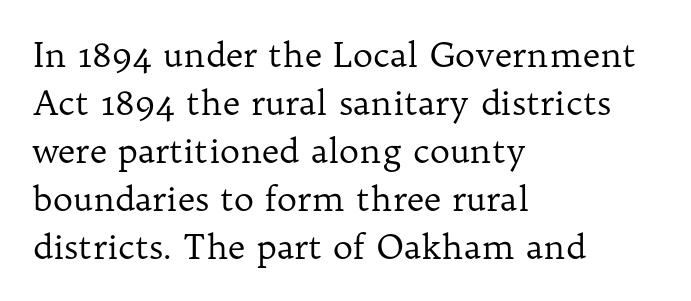
The image shows 34 px regular-weight serif type, upright; set left-aligned, normal line spacing (1.41x), normal letter spacing, not underlined; low stroke contrast and a medium x-height.
